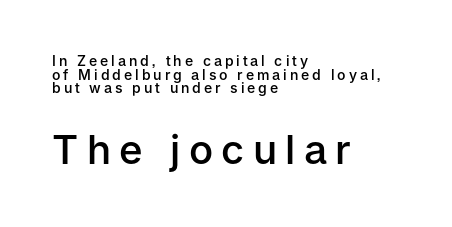
{"serif": "no", "italic": "no", "bold": "semi", "weight": "semibold", "width": "normal", "stroke_contrast": "low", "x_height": "medium", "monospaced": "no", "underline": "no", "align": "left", "line_spacing": "tight", "line_spacing_ratio": 0.98, "letter_spacing": "wide", "letter_spacing_em": 0.21, "larger_block": "second", "size_ratio": 2.86, "glyph_px": 40}
